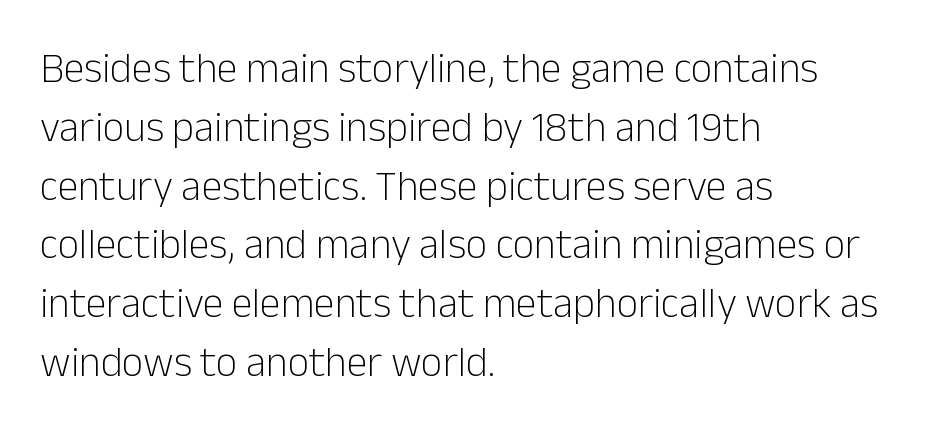
The image shows 42 px light sans-serif type, upright; set left-aligned, normal line spacing (1.4x), normal letter spacing, not underlined; low stroke contrast and a medium x-height.
